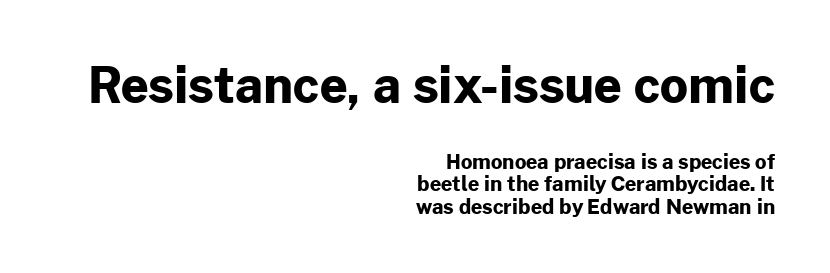
Q: Is the text bold? A: Yes.
Q: Is the text italic (slanted)? A: No, it is upright.
Q: Is the typeface a serif or a sans-serif typeface? A: Sans-serif.
Q: Is the text underlined? A: No.
Q: How is the paragraph aligned? A: Right-aligned.
Q: Is the spacing between letters normal or unusually wide? A: Normal.
Q: Is the spacing between lines tight, normal or loose? A: Tight.
Q: Which block of text is set in a larger size, the first (top) or the second (bottom)? A: The first (top) one.
Q: Width (condensed, normal, or wide)? A: Normal.
Q: Stroke contrast? A: Low.
Q: x-height? A: Medium.
Q: Monospaced? A: No.
